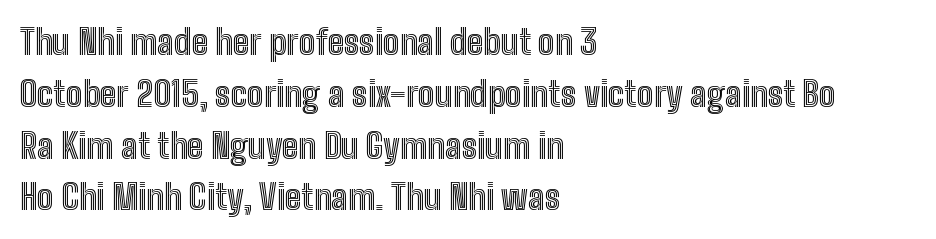
The rows are spaced the way most documents space them. Posture: vertical. The rendering uses natural spacing where letterforms have individual widths. The text block is weighted toward the left margin, trailing off unevenly rightward. Observe the ordinary spacing: letters are neighbours, not strangers.
